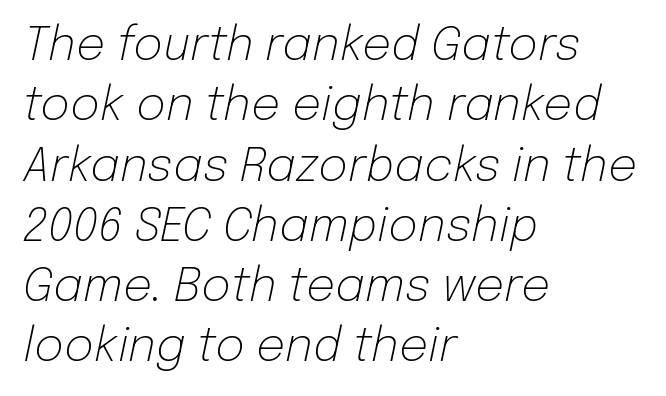
Compared with a centered layout, this one pins lines to the left instead. The vertical gap from one line to the next is medium. Varying glyph widths throughout — classic text-font behaviour. The typesetting does not lean heavy: it is not bold.
